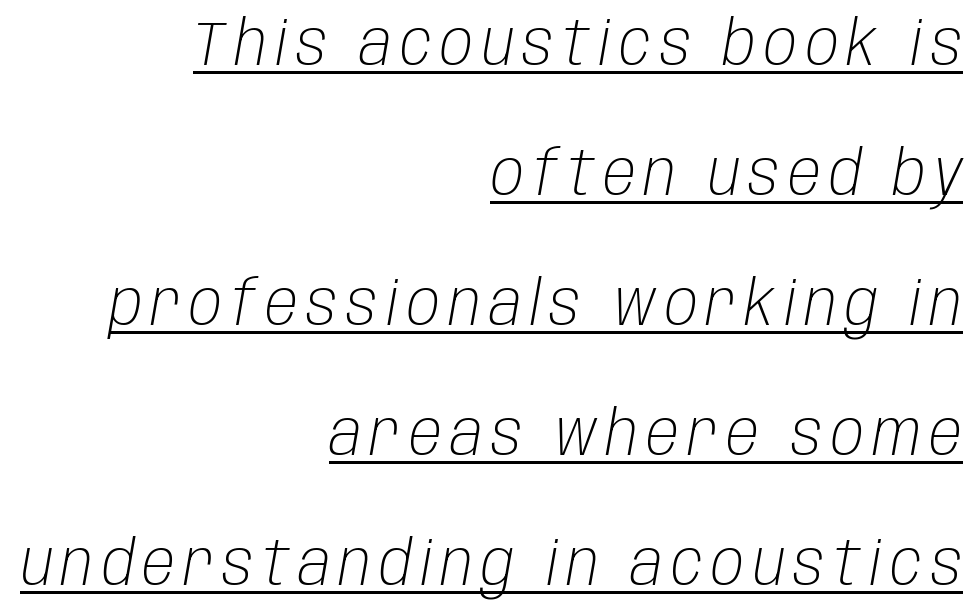
The image shows 61 px light, condensed type, italic (leaning right); set right-aligned, loose line spacing (2.13x), underlined; low stroke contrast and a large x-height.
